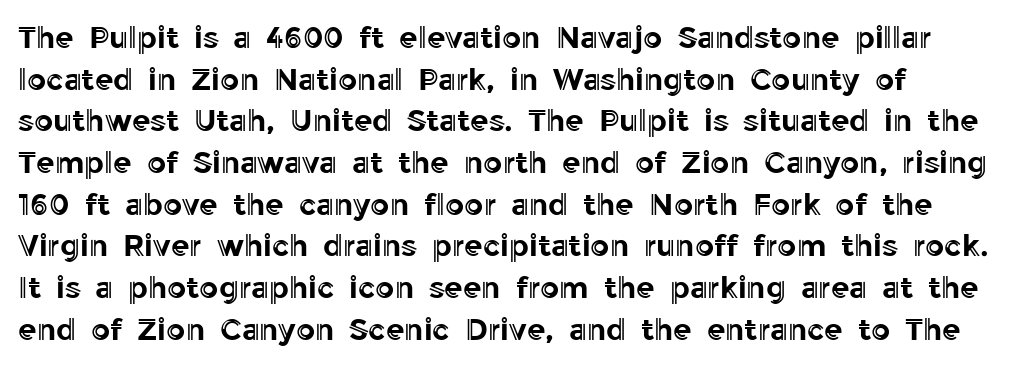
The passage shown is typed in a proportional face where columns would drift. Unmarked baselines from the first word to the last. Characters remain perfectly vertical along every line. Short note: letters normally spaced.
